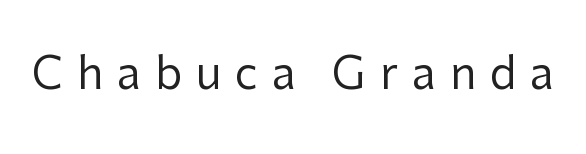
The letters advance in unequal steps, a hallmark of proportional type. Stroke mass is kept to a normal reading level or below. These lines were composed using upright roman letters. A clean baseline with only descenders dipping below it. Display-style spreading of the glyphs; the letterfit is very open. Letterform terminals end flat and unadorned throughout the passage.
